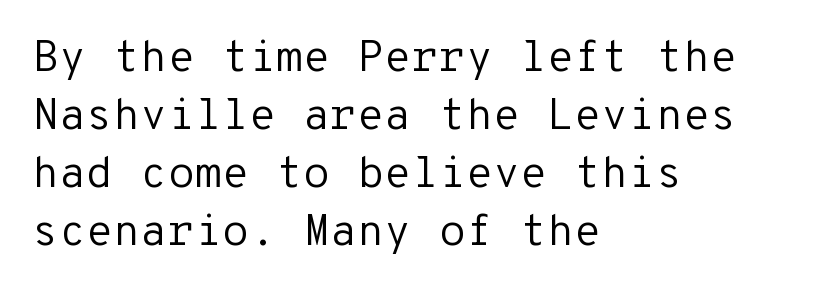
Rule under the text: the space is simply empty. The axis of the letterforms is exactly vertical. Line starts are locked; line ends wander. Students, note that the glyphs here touch the page at normal intervals. No letter is thick-stroked: the sample isn't bold. The face used here is monospaced, like something from a code editor.
